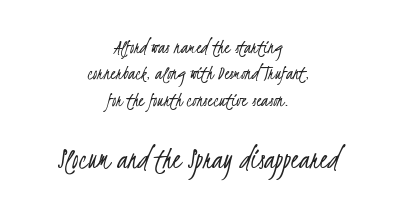
The specimen omits any rule beneath the text block's lines. Heaviness? Minimal to ordinary, like unemphasized prose. The passage shown stacks its lines at a standard gap. Look at the bottom of the vertical strokes: they stop flat, with no serifs. You get the small type first, then a jump to larger type.
